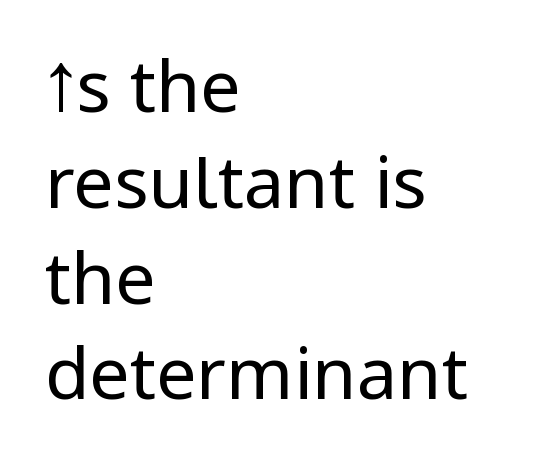
The image shows 72 px regular-weight, condensed sans-serif type, upright; set left-aligned, normal line spacing (1.33x), normal letter spacing, not underlined; low stroke contrast and a large x-height.
